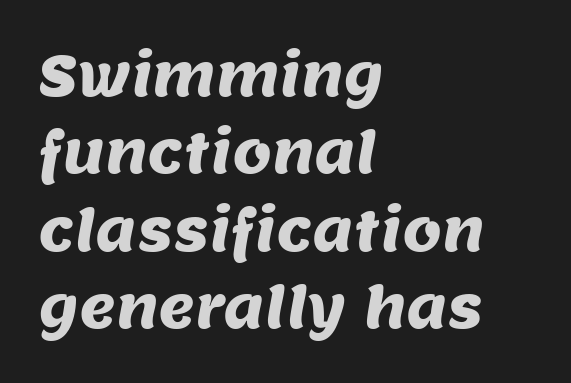
{"serif": "no", "width": "normal", "stroke_contrast": "medium", "x_height": "large", "monospaced": "no", "underline": "no", "align": "left", "line_spacing": "normal", "line_spacing_ratio": 1.38, "letter_spacing": "normal", "letter_spacing_em": 0.0, "glyph_px": 56}
